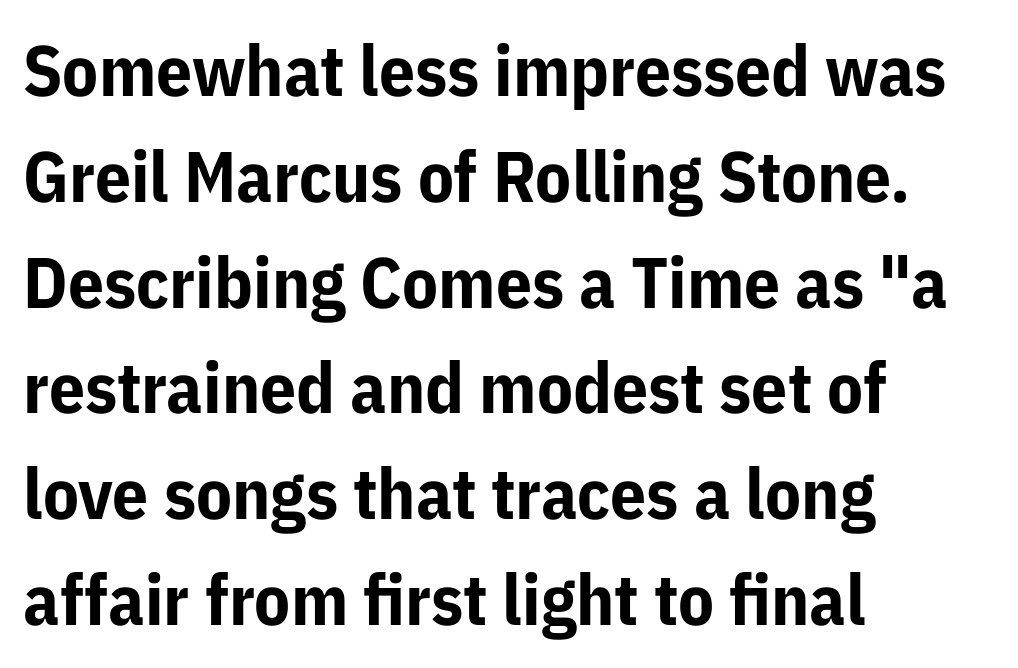
The image shows 71 px bold sans-serif type, upright; set left-aligned, normal line spacing (1.49x), normal letter spacing, not underlined; low stroke contrast and a medium x-height.
